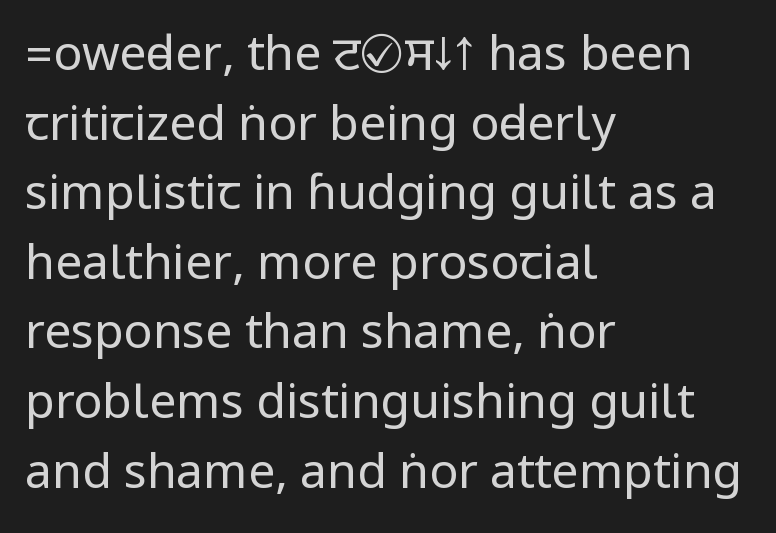
The image shows 48 px regular-weight, condensed sans-serif type, upright; set left-aligned, normal line spacing (1.45x), normal letter spacing, not underlined; low stroke contrast.
